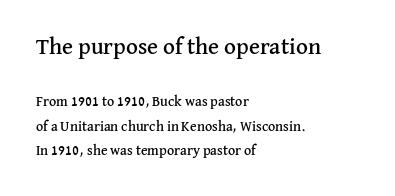
Which of the two is more prominent by size? The first, at the top. Has an underline been added? It has not. No italicization has been applied; the sample stays upright. Standard letterfit; no display-style spreading of the glyphs.
